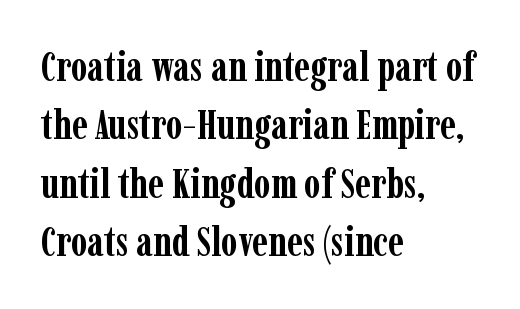
{"serif": "yes", "italic": "no", "bold": "yes", "weight": "semibold", "width": "condensed", "stroke_contrast": "low", "x_height": "medium", "monospaced": "no", "underline": "no", "align": "left", "line_spacing": "normal", "line_spacing_ratio": 1.39, "letter_spacing": "normal", "letter_spacing_em": 0.0, "glyph_px": 42}
